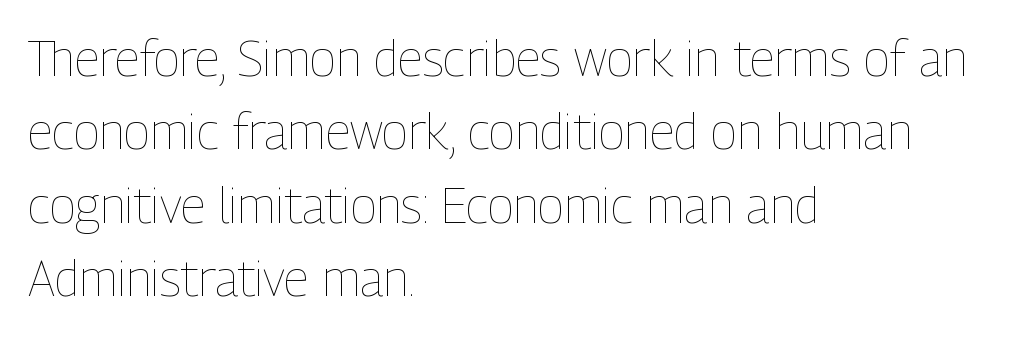
{"italic": "no", "bold": "no", "weight": "thin", "width": "condensed", "stroke_contrast": "low", "x_height": "medium", "monospaced": "no", "underline": "no", "align": "left", "line_spacing": "normal", "line_spacing_ratio": 1.5, "letter_spacing": "normal", "letter_spacing_em": 0.0, "glyph_px": 49}
